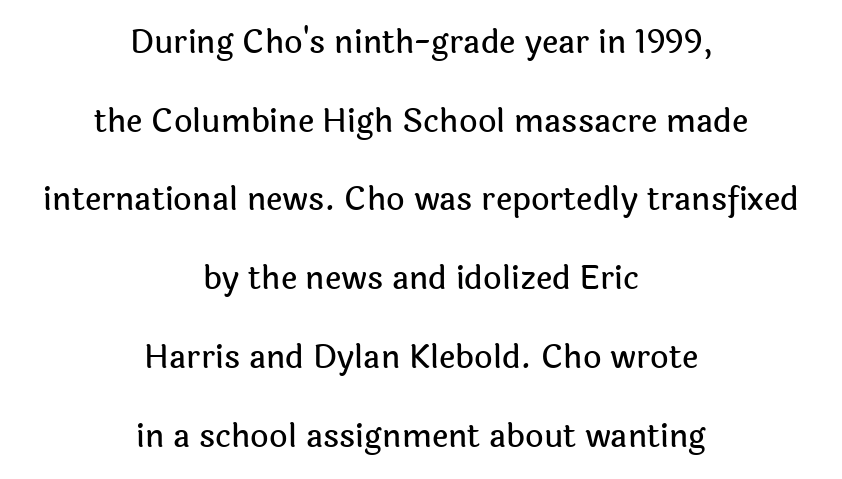
Unlike a traditional serif, this face leaves its strokes unadorned. Vertical spacing — loose. Posture: vertical. Check under the words: just untouched page. The passage shown has conventional tracking throughout.
